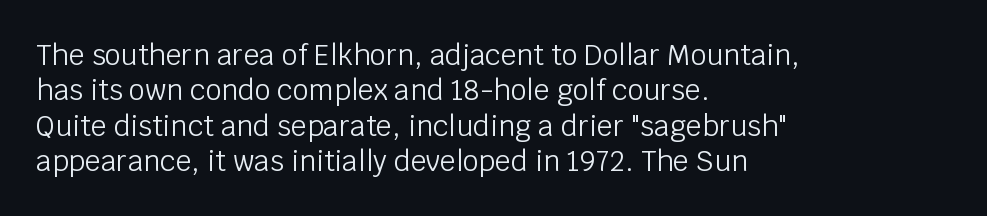
{"serif": "no", "italic": "no", "bold": "no", "weight": "light", "width": "normal", "stroke_contrast": "low", "x_height": "large", "monospaced": "no", "underline": "no", "align": "left", "line_spacing": "normal", "line_spacing_ratio": 1.26, "letter_spacing": "normal", "letter_spacing_em": 0.0, "glyph_px": 28}
